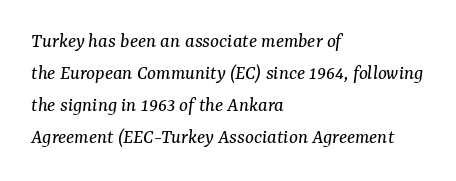
Q: Is the text bold? A: No.
Q: Is the text italic (slanted)? A: Yes, it leans right by about 7 degrees.
Q: Is the text underlined? A: No.
Q: How is the paragraph aligned? A: Left-aligned.
Q: Is the spacing between letters normal or unusually wide? A: Normal.
Q: Is the spacing between lines tight, normal or loose? A: Normal.
